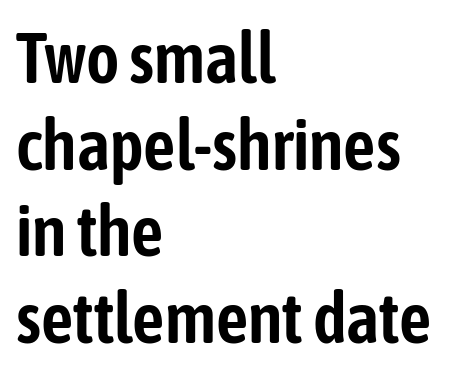
Typeset ragged right — the left edge is the straight one. This rendering leaves character spacing at its baseline value. Glance below the letters and you will spot only blank space. The letters advance in unequal steps, a hallmark of proportional type. Are there feet on the stems? There aren't — it's a sans.
